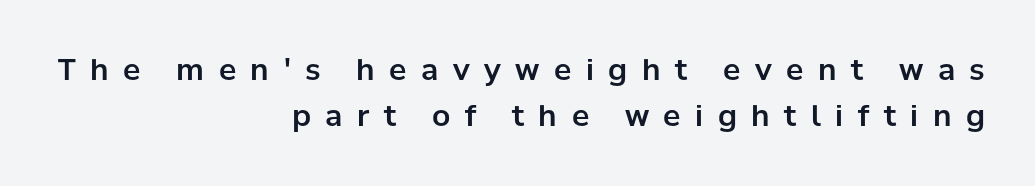
Q: Is the text italic (slanted)? A: No, it is upright.
Q: Is the typeface a serif or a sans-serif typeface? A: Sans-serif.
Q: Is the text underlined? A: No.
Q: How is the paragraph aligned? A: Right-aligned.
Q: Is the spacing between letters normal or unusually wide? A: Unusually wide.
Q: Is the spacing between lines tight, normal or loose? A: Normal.
Q: Width (condensed, normal, or wide)? A: Normal.
Q: Stroke contrast? A: Low.
Q: x-height? A: Medium.
Q: Monospaced? A: No.
